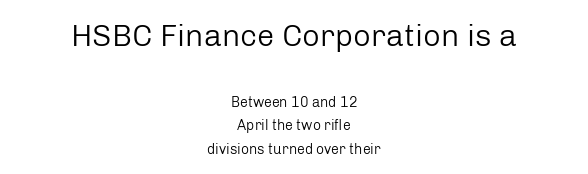
The image shows 31 px regular-weight sans-serif type, upright; set centered, normal line spacing (1.68x), normal letter spacing, not underlined; the first (top) block is 2.21x larger; low stroke contrast and a medium x-height.
